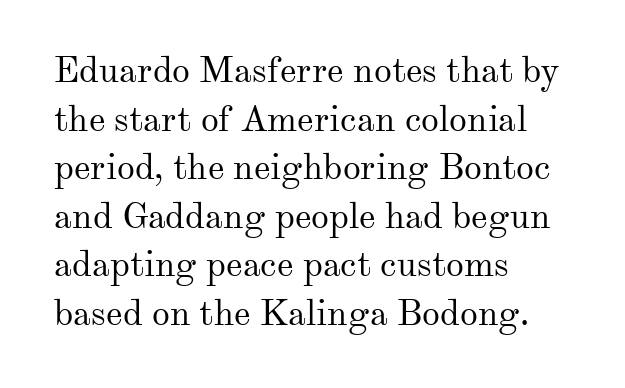
{"serif": "yes", "italic": "no", "bold": "no", "weight": "regular", "width": "normal", "stroke_contrast": "medium", "x_height": "small", "monospaced": "no", "underline": "no", "align": "left", "line_spacing": "normal", "line_spacing_ratio": 1.35, "letter_spacing": "normal", "letter_spacing_em": 0.0, "glyph_px": 36}
